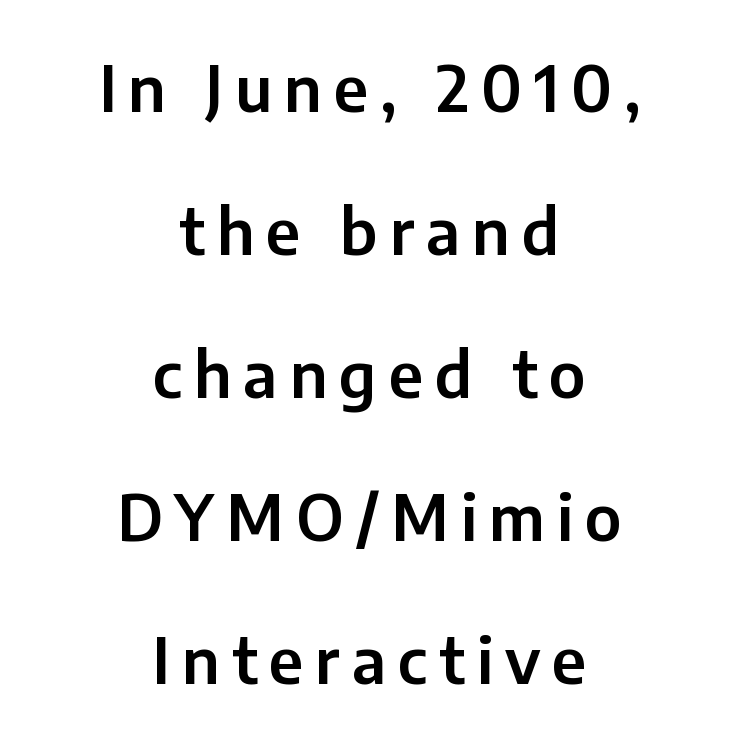
{"serif": "no", "italic": "no", "width": "normal", "stroke_contrast": "low", "x_height": "medium", "monospaced": "no", "underline": "no", "align": "center", "line_spacing": "loose", "line_spacing_ratio": 2.27, "glyph_px": 63}
